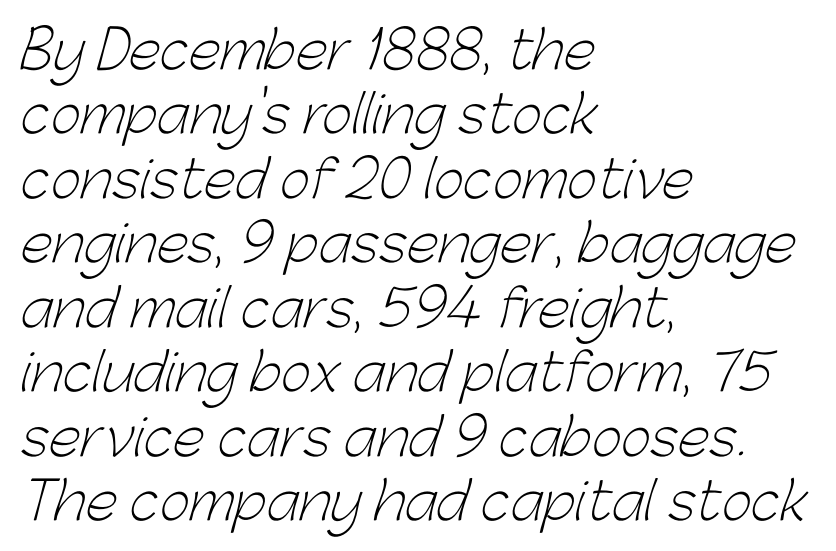
Q: Is the text bold? A: No.
Q: Is the typeface a serif or a sans-serif typeface? A: Sans-serif.
Q: Is the text underlined? A: No.
Q: How is the paragraph aligned? A: Left-aligned.
Q: Is the spacing between letters normal or unusually wide? A: Normal.
Q: Width (condensed, normal, or wide)? A: Normal.
Q: Stroke contrast? A: Low.
Q: x-height? A: Medium.
Q: Monospaced? A: No.
